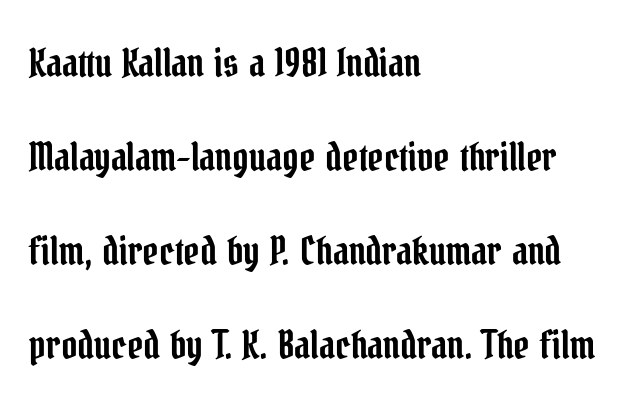
Q: Is the text italic (slanted)? A: No, it is upright.
Q: Is the typeface a serif or a sans-serif typeface? A: Serif.
Q: Is the text underlined? A: No.
Q: How is the paragraph aligned? A: Left-aligned.
Q: Is the spacing between letters normal or unusually wide? A: Normal.
Q: Is the spacing between lines tight, normal or loose? A: Loose.
Q: Width (condensed, normal, or wide)? A: Condensed.
Q: Stroke contrast? A: Low.
Q: x-height? A: Medium.
Q: Monospaced? A: No.
